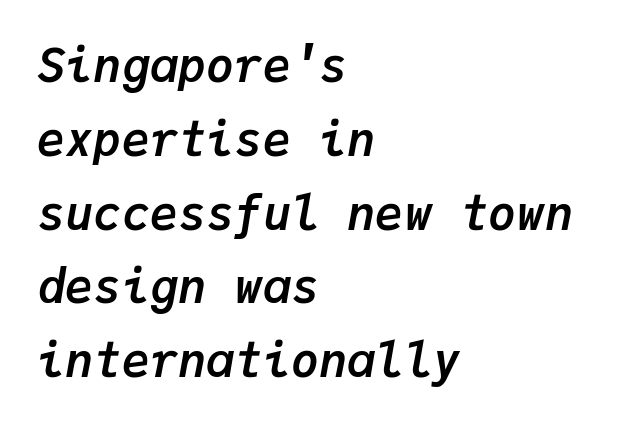
What stands out about the letter spacing? Nothing — it is the standard amount. Glance below the letters and you will spot only blank space. Horizontal alignment here is leftward, the default for most running prose. Is the type slanted? Yes — the strokes lean at a clear angle. The font is running at its bold setting. Leading: standard.
